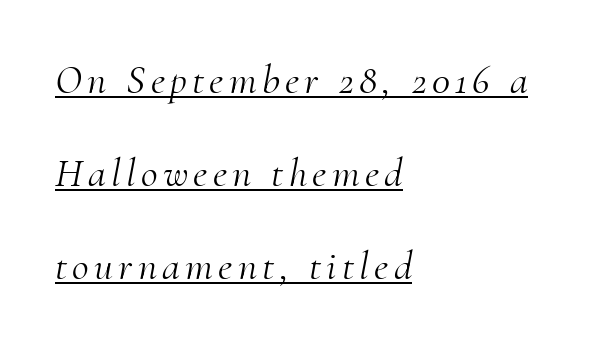
Successive baselines arrive slowly, with a big drop between each. The characters display serif detailing at their extremities. Posture: slanted. All the whitespace from short lines collects on the right. You can see a thin bar hugging the bottom of the glyphs. Proportional: the letters do not fall into vertical columns.
